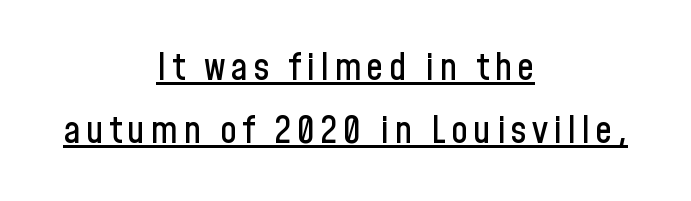
{"serif": "no", "italic": "no", "width": "condensed", "stroke_contrast": "low", "x_height": "medium", "monospaced": "no", "underline": "yes", "align": "center", "line_spacing": "normal", "line_spacing_ratio": 1.65, "glyph_px": 38}
